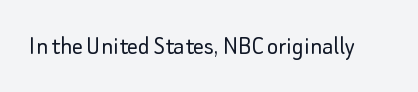
Q: Is the text bold? A: No.
Q: Is the text italic (slanted)? A: No, it is upright.
Q: Is the text underlined? A: No.
Q: Is the spacing between letters normal or unusually wide? A: Normal.
